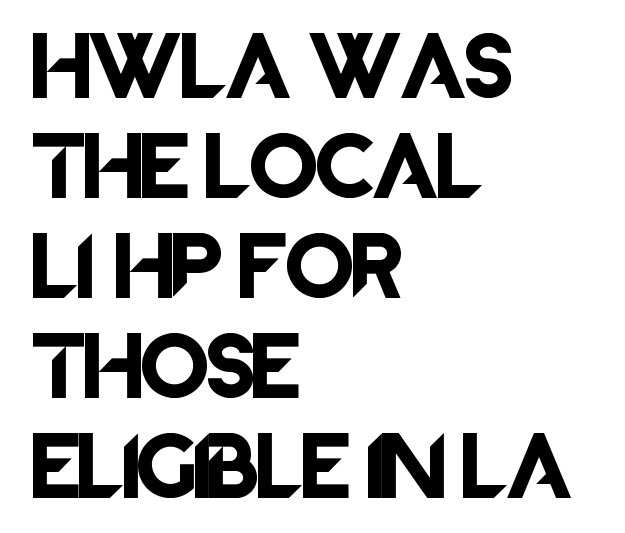
Each letter keeps its own natural width here, so spacing adapts to shape. A clean baseline with only descenders dipping below it. The lines in this sample share a left origin and differ only in where they stop. A typesetter would call this zero additional tracking.
